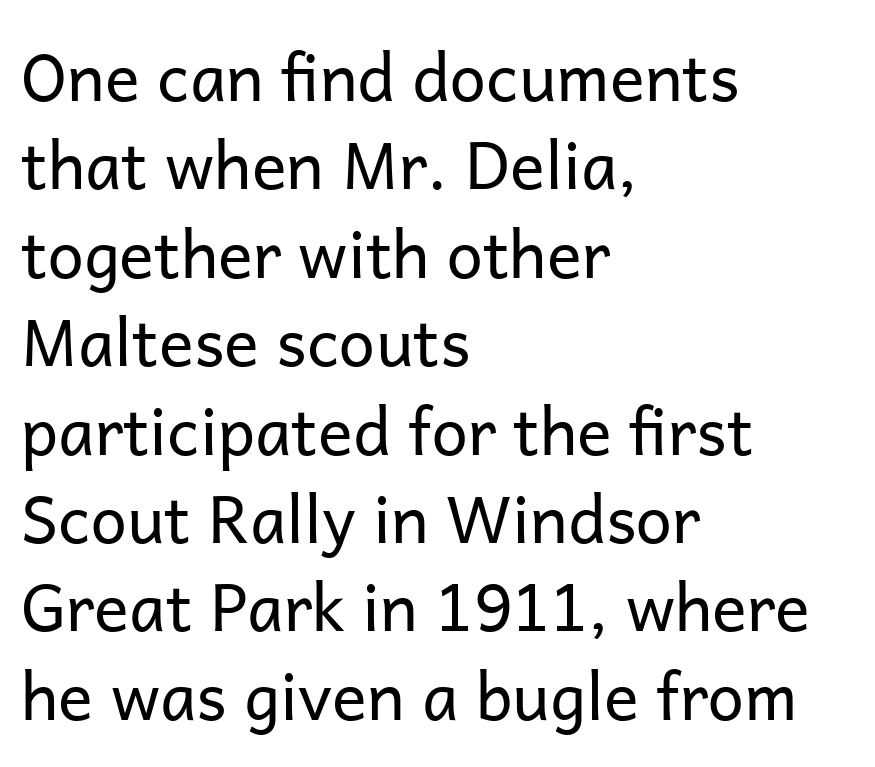
Q: Is the text bold? A: No.
Q: Is the text italic (slanted)? A: No, it is upright.
Q: Is the typeface a serif or a sans-serif typeface? A: Sans-serif.
Q: Is the text underlined? A: No.
Q: How is the paragraph aligned? A: Left-aligned.
Q: Is the spacing between letters normal or unusually wide? A: Normal.
Q: Is the spacing between lines tight, normal or loose? A: Normal.
Q: Width (condensed, normal, or wide)? A: Normal.
Q: Stroke contrast? A: Low.
Q: x-height? A: Medium.
Q: Monospaced? A: No.
